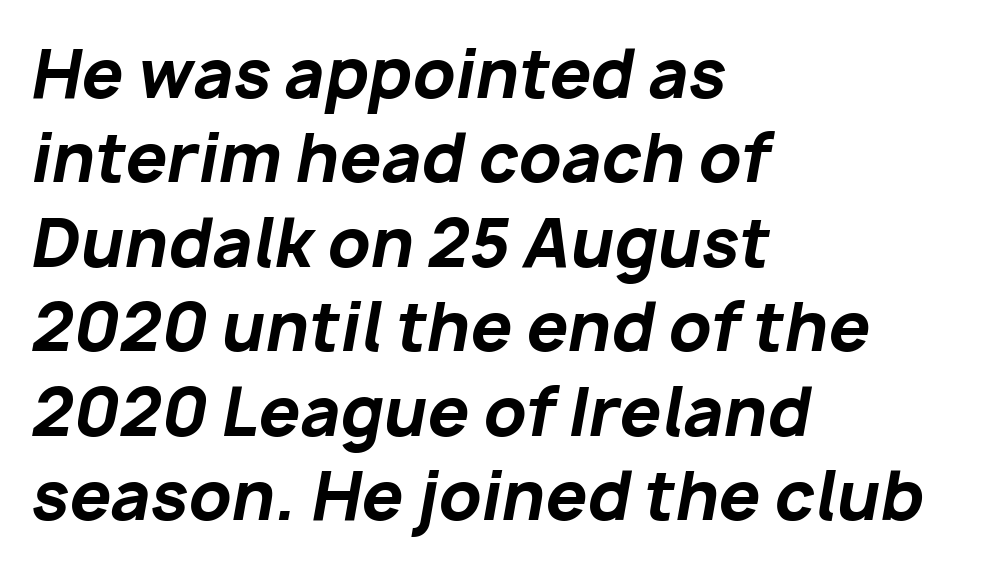
Q: Is the text bold? A: Yes.
Q: Is the text italic (slanted)? A: Yes, it leans right by about 10 degrees.
Q: Is the text underlined? A: No.
Q: How is the paragraph aligned? A: Left-aligned.
Q: Is the spacing between letters normal or unusually wide? A: Normal.
Q: Is the spacing between lines tight, normal or loose? A: Normal.
Q: Width (condensed, normal, or wide)? A: Normal.
Q: Stroke contrast? A: Low.
Q: x-height? A: Medium.
Q: Monospaced? A: No.
